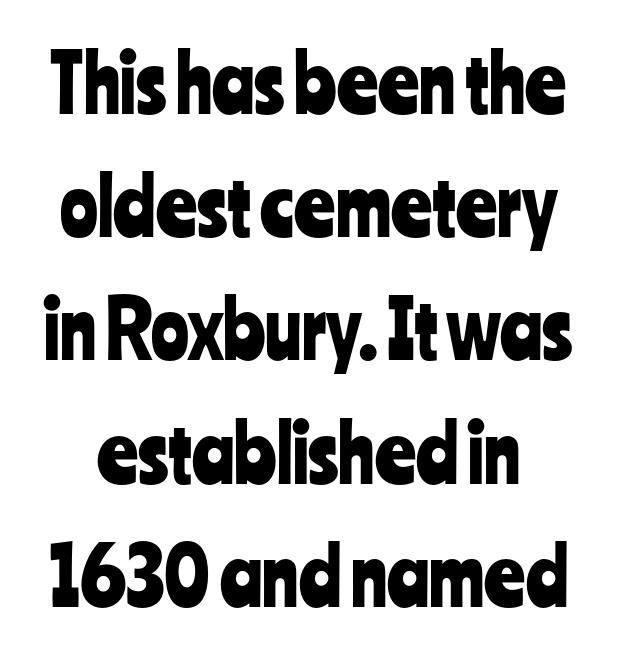
The image shows 79 px condensed sans-serif type, upright; set normal line spacing (1.56x), normal letter spacing, not underlined; low stroke contrast and a medium x-height.
